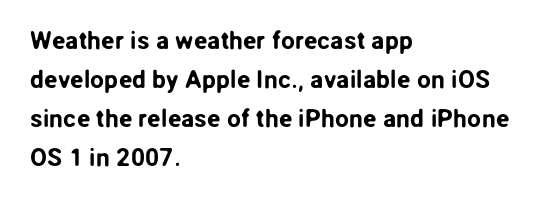
{"italic": "no", "underline": "no", "align": "left", "line_spacing": "normal", "line_spacing_ratio": 1.56, "letter_spacing": "normal", "letter_spacing_em": 0.0, "glyph_px": 25}
